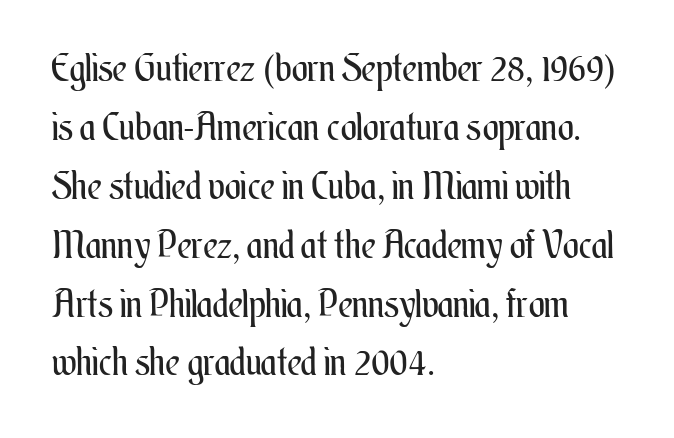
{"italic": "no", "bold": "no", "weight": "regular", "width": "condensed", "stroke_contrast": "medium", "x_height": "small", "monospaced": "no", "underline": "no", "align": "left", "line_spacing": "normal", "line_spacing_ratio": 1.55, "letter_spacing": "normal", "letter_spacing_em": 0.0, "glyph_px": 38}
